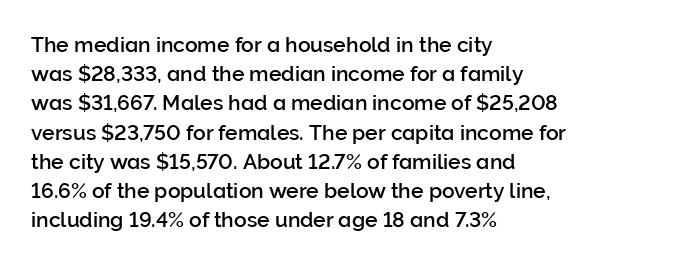
Each word holds together tightly as a unit, with standard inter-letter gaps. Left-aligned paragraph, ragged on the right. The vertical gap from one line to the next is medium. Nope, not italic — everything's standing straight. Check the space under the baseline: it is left empty.
